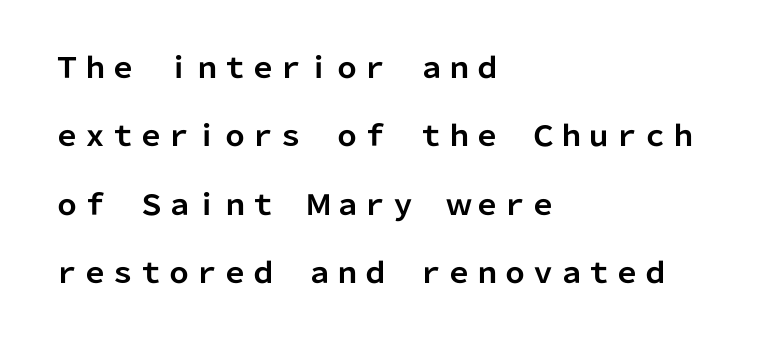
In terms of posture, this sample is upright. The type is set solid horizontally, with unmodified tracking. Underlining? Definitely not there. The face used here is proportionally spaced, like ordinary book or web type. A typesetter would label this face a sans. Teacher's note: observe the even left margin — that is flush-left alignment.
